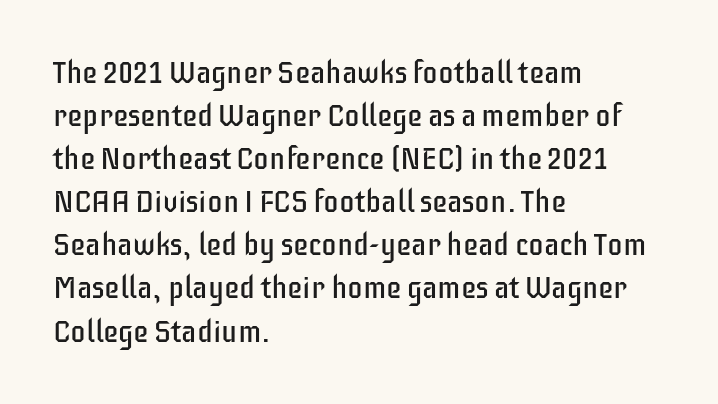
The image shows 31 px regular-weight, condensed sans-serif type, upright; set left-aligned, normal line spacing (1.39x), normal letter spacing, not underlined; low stroke contrast and a large x-height.
